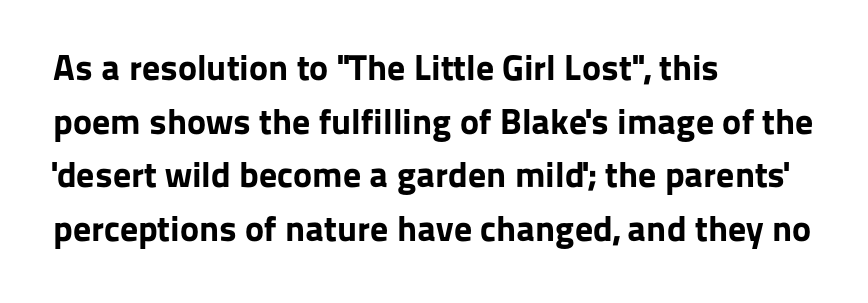
Q: Is the text bold? A: Yes.
Q: Is the text italic (slanted)? A: No, it is upright.
Q: Is the typeface a serif or a sans-serif typeface? A: Sans-serif.
Q: Is the text underlined? A: No.
Q: How is the paragraph aligned? A: Left-aligned.
Q: Is the spacing between letters normal or unusually wide? A: Normal.
Q: Is the spacing between lines tight, normal or loose? A: Normal.
Q: Width (condensed, normal, or wide)? A: Normal.
Q: Stroke contrast? A: Low.
Q: x-height? A: Medium.
Q: Monospaced? A: No.
